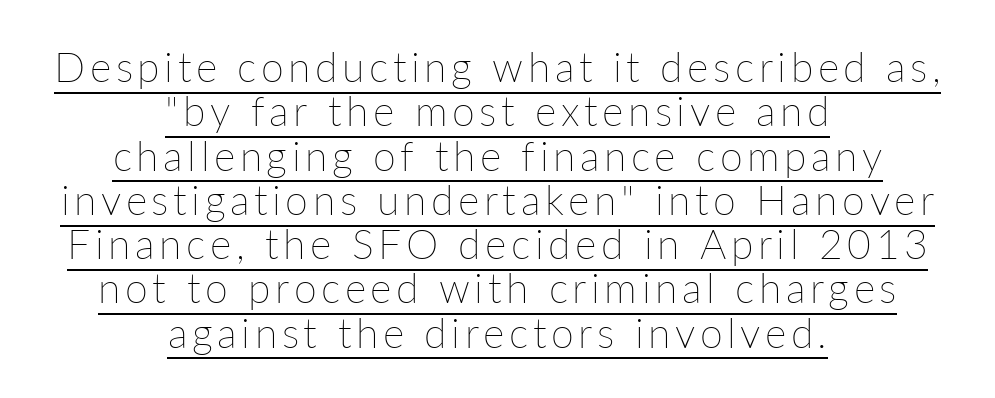
The space between consecutive lines is stingy. This sample carries an underscore along the baseline area. The lines in this sample share a center point and differ in where they start and stop. Is the stroke heavy? The answer is a plain regular-or-lighter. The axis of the letterforms is exactly vertical.
